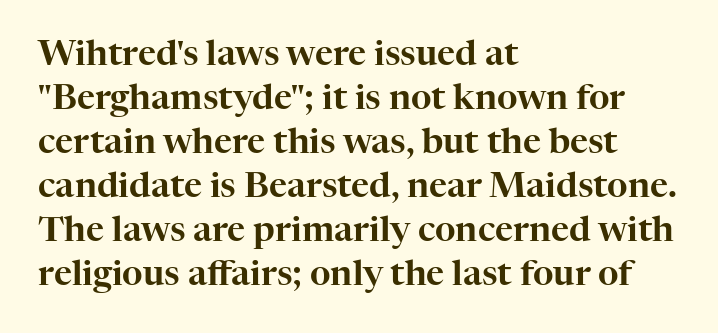
Quick note: interline space is typical. Casual observation: everything's shoved over to the left. The rendering keeps characters at their native spacing. Has an underline been added? It has not. Spacing verdict: proportional, widths tailored to each character.
